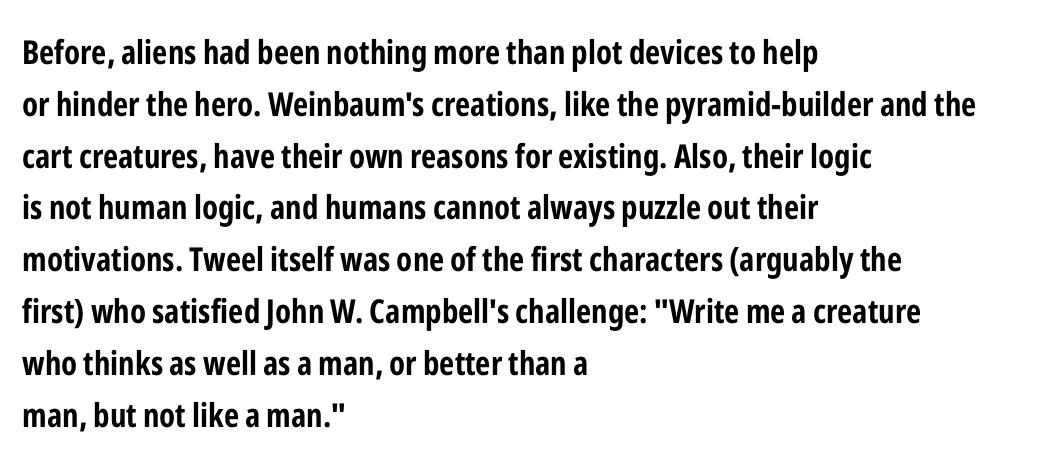
Q: Is the text bold? A: Yes.
Q: Is the text italic (slanted)? A: No, it is upright.
Q: Is the typeface a serif or a sans-serif typeface? A: Sans-serif.
Q: Is the text underlined? A: No.
Q: How is the paragraph aligned? A: Left-aligned.
Q: Is the spacing between letters normal or unusually wide? A: Normal.
Q: Is the spacing between lines tight, normal or loose? A: Normal.
Q: Width (condensed, normal, or wide)? A: Condensed.
Q: Stroke contrast? A: Low.
Q: x-height? A: Medium.
Q: Monospaced? A: No.
